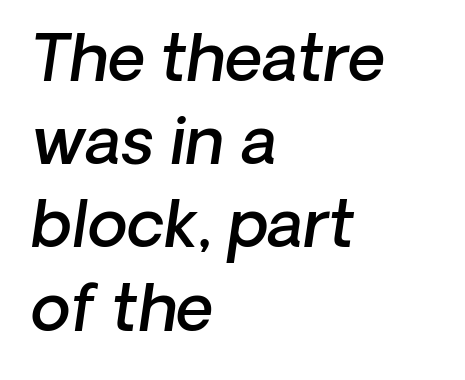
If you drew a ruler down the left edge, every line would touch it. The rendering uses natural spacing where letterforms have individual widths. Emphasis by weight is partial: semibold. The glyphs are unaccompanied by any horizontal stroke below them.
